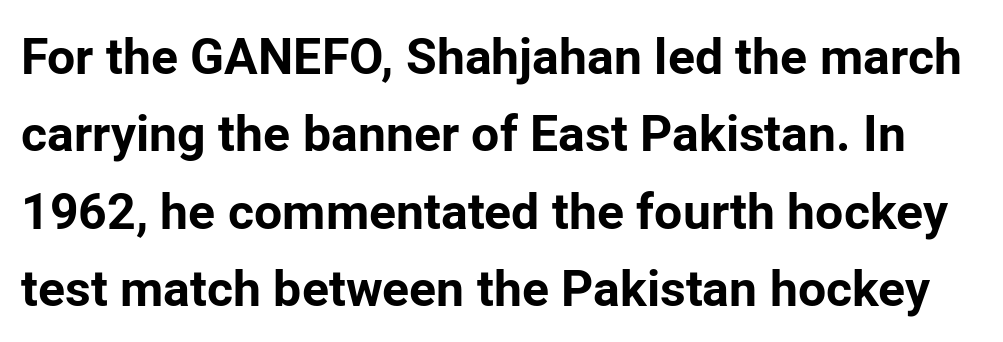
{"serif": "no", "italic": "no", "bold": "yes", "weight": "bold", "width": "normal", "stroke_contrast": "low", "x_height": "medium", "monospaced": "no", "underline": "no", "line_spacing": "normal", "line_spacing_ratio": 1.55, "letter_spacing": "normal", "letter_spacing_em": 0.0, "glyph_px": 50}
